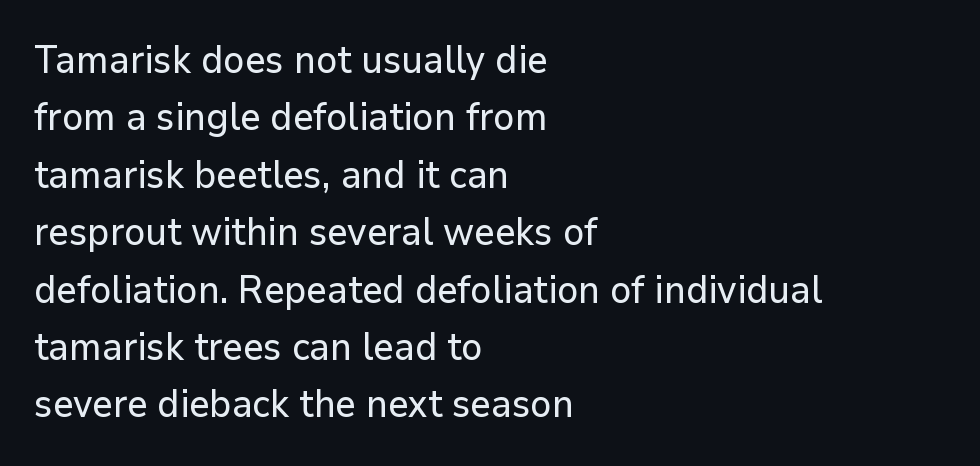
{"serif": "no", "italic": "no", "width": "normal", "stroke_contrast": "low", "x_height": "medium", "monospaced": "no", "underline": "no", "align": "left", "line_spacing": "normal", "line_spacing_ratio": 1.51, "letter_spacing": "normal", "letter_spacing_em": 0.0, "glyph_px": 38}
